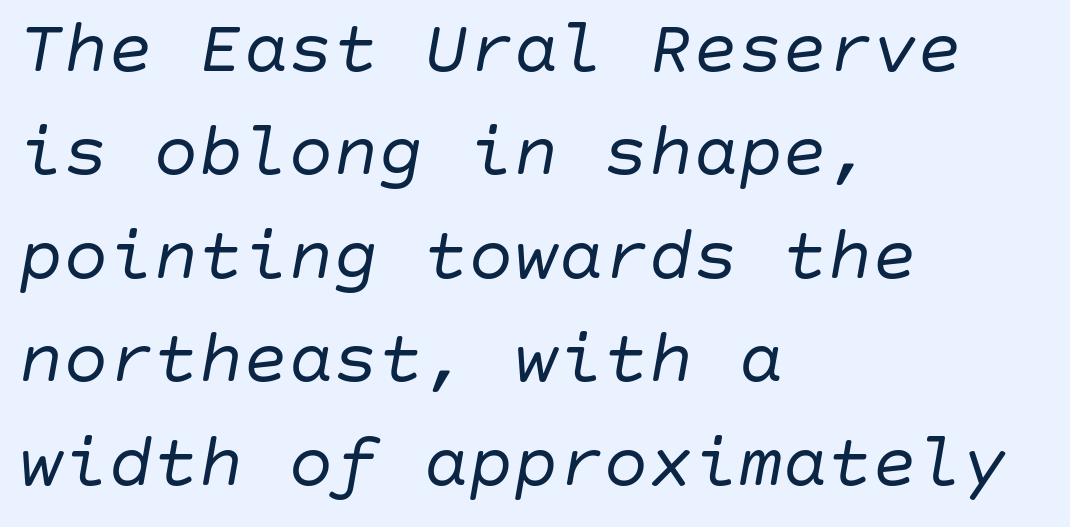
{"italic": "yes", "lean": "right", "slant_degrees": 10, "bold": "no", "weight": "regular", "width": "normal", "stroke_contrast": "low", "x_height": "large", "underline": "no", "align": "left", "line_spacing": "normal", "line_spacing_ratio": 1.38, "letter_spacing": "normal", "letter_spacing_em": 0.0, "glyph_px": 75}
